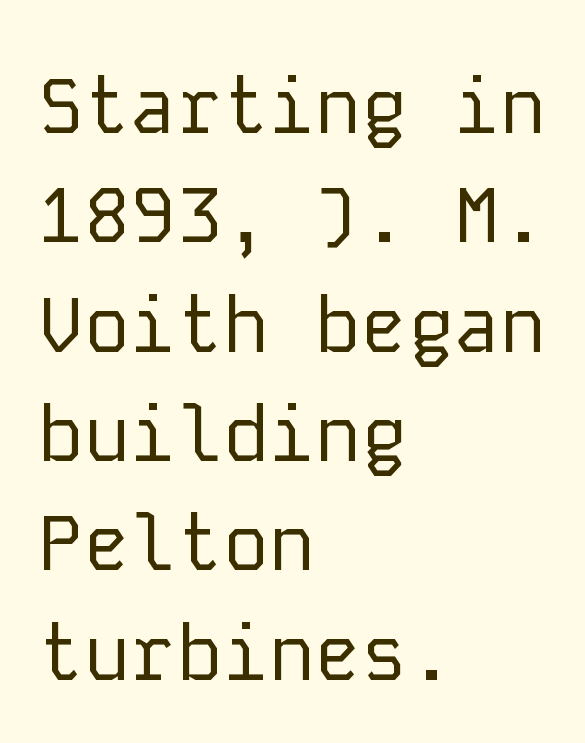
The image shows 77 px regular-weight sans-serif type, upright, monospaced; set left-aligned, normal line spacing (1.42x), normal letter spacing, not underlined; low stroke contrast and a medium x-height.
